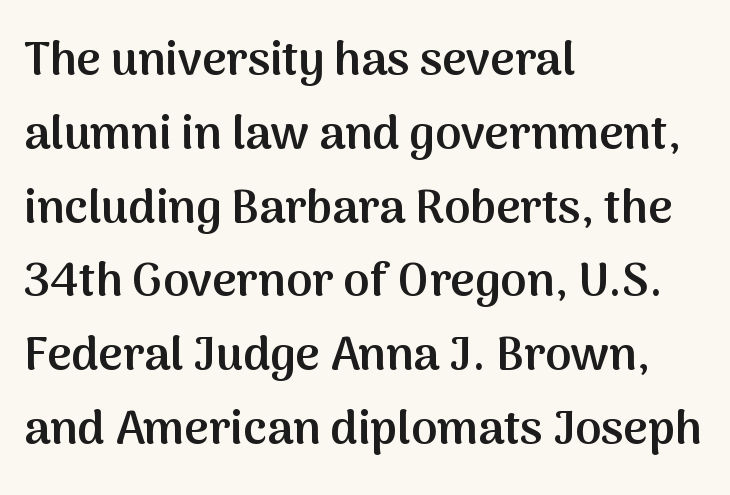
Regular leading. The passage is arranged the way most books set body copy — flush left. Each letter's strokes conclude bluntly, with no projecting serifs. Characters follow at the spacing the type designer built in. Proportional: the letters do not fall into vertical columns.
